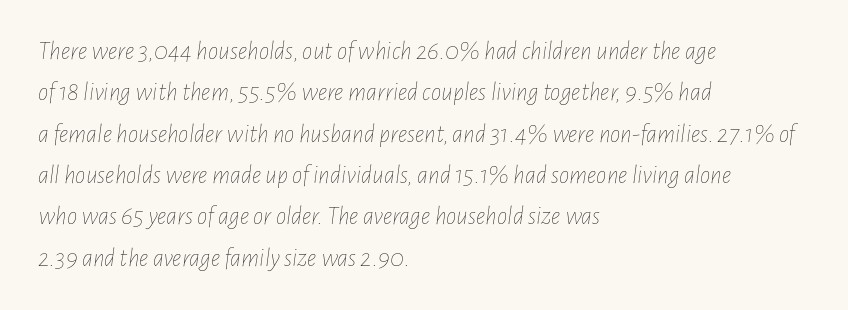
Q: Is the text bold? A: No.
Q: Is the text italic (slanted)? A: Yes, it leans right by about 7 degrees.
Q: Is the text underlined? A: No.
Q: How is the paragraph aligned? A: Left-aligned.
Q: Is the spacing between letters normal or unusually wide? A: Normal.
Q: Is the spacing between lines tight, normal or loose? A: Normal.
